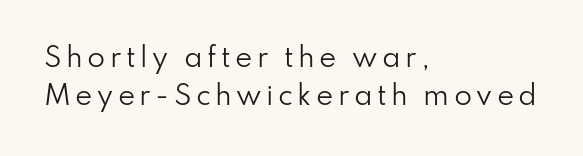
The image shows 26 px text type, upright; set left-aligned, normal line spacing (1.46x), not underlined.
